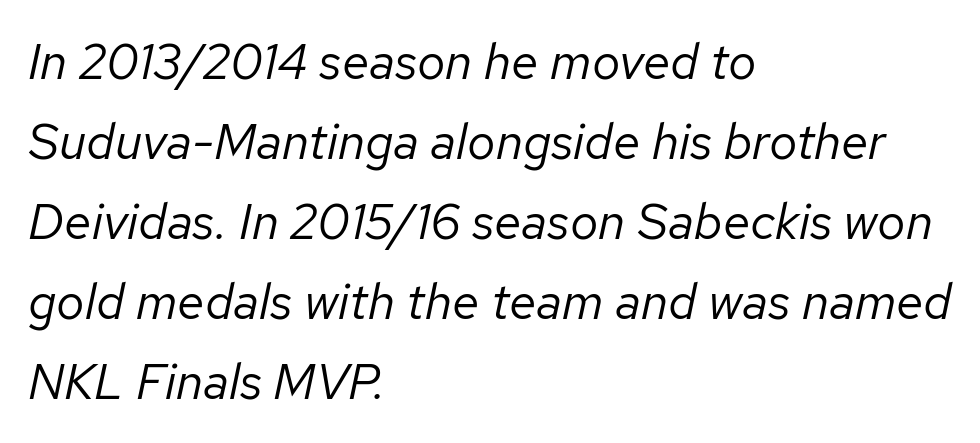
Horizontally, the lines are justified to the leading edge only. The face used here is proportionally spaced, like ordinary book or web type. A clean baseline with only descenders dipping below it. The letterforms sit at book weight or below. If you drew a line through each stem, it would be angled. Normally led — the rows are evenly, conventionally spaced.
